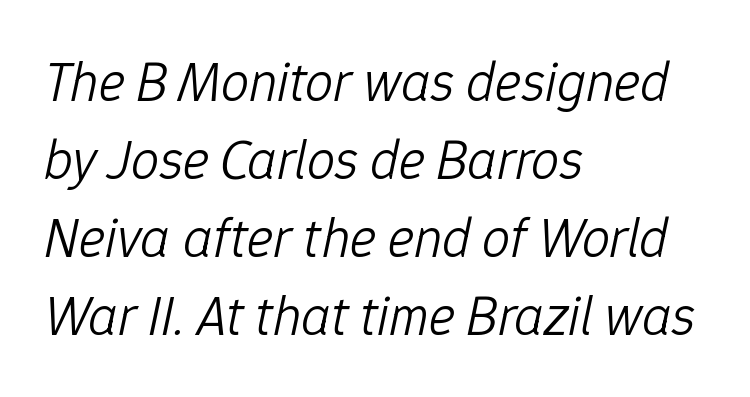
Q: Is the text bold? A: No.
Q: Is the text italic (slanted)? A: Yes, it leans right by about 12 degrees.
Q: Is the text underlined? A: No.
Q: How is the paragraph aligned? A: Left-aligned.
Q: Is the spacing between letters normal or unusually wide? A: Normal.
Q: Is the spacing between lines tight, normal or loose? A: Normal.
Q: Width (condensed, normal, or wide)? A: Normal.
Q: Stroke contrast? A: Low.
Q: x-height? A: Medium.
Q: Monospaced? A: No.
